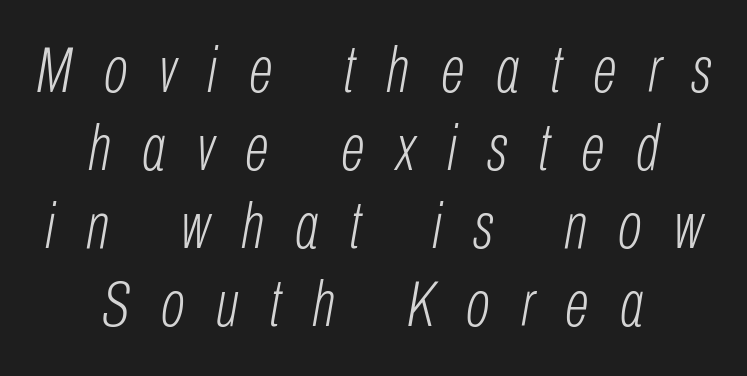
The image shows 64 px light, condensed type, italic (leaning right); set centered, line spacing 1.22x, unusually wide letter spacing (+0.49 em), not underlined; low stroke contrast and a medium x-height.
